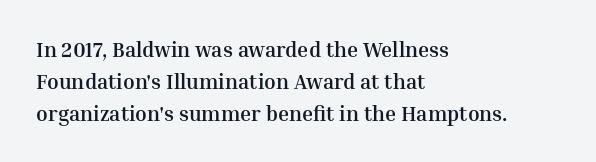
Q: Is the text bold? A: Yes.
Q: Is the text italic (slanted)? A: No, it is upright.
Q: Is the text underlined? A: No.
Q: How is the paragraph aligned? A: Left-aligned.
Q: Is the spacing between letters normal or unusually wide? A: Normal.
Q: Is the spacing between lines tight, normal or loose? A: Normal.
